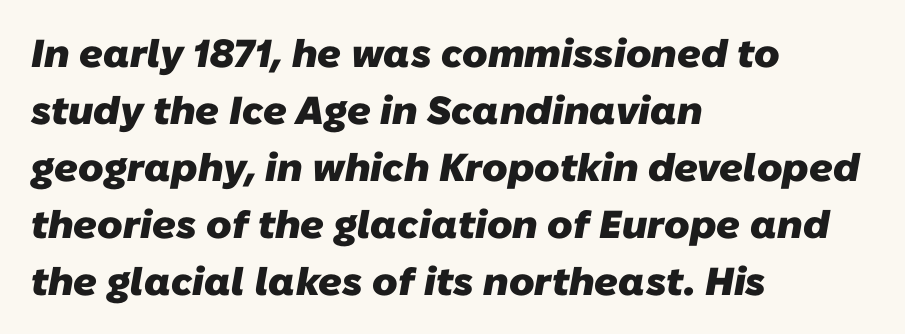
{"serif": "no", "bold": "yes", "weight": "heavy", "width": "normal", "stroke_contrast": "low", "x_height": "medium", "monospaced": "no", "underline": "no", "align": "left", "line_spacing": "normal", "line_spacing_ratio": 1.46, "letter_spacing": "normal", "letter_spacing_em": 0.0, "glyph_px": 39}
